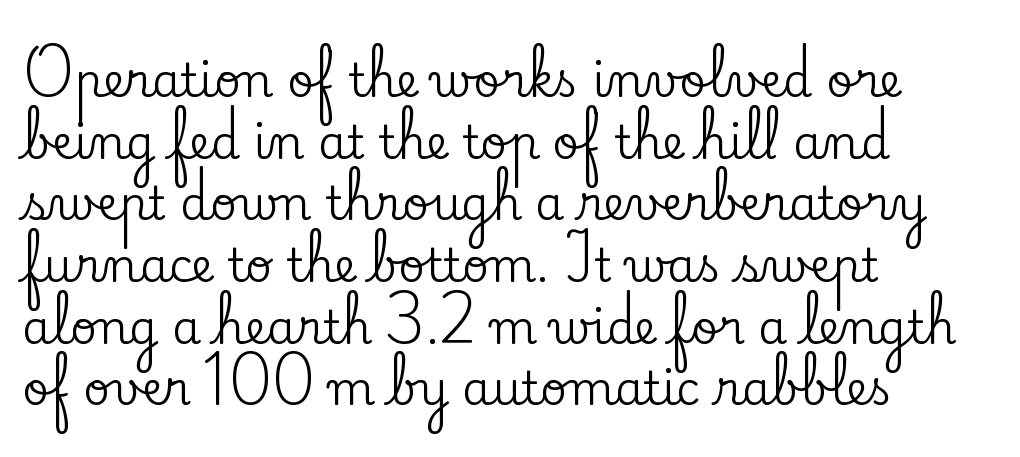
Q: Is the text italic (slanted)? A: No, it is upright.
Q: Is the typeface a serif or a sans-serif typeface? A: Serif.
Q: Is the text underlined? A: No.
Q: How is the paragraph aligned? A: Left-aligned.
Q: Is the spacing between letters normal or unusually wide? A: Normal.
Q: Is the spacing between lines tight, normal or loose? A: Normal.
Q: Width (condensed, normal, or wide)? A: Normal.
Q: Stroke contrast? A: Low.
Q: x-height? A: Small.
Q: Monospaced? A: No.
